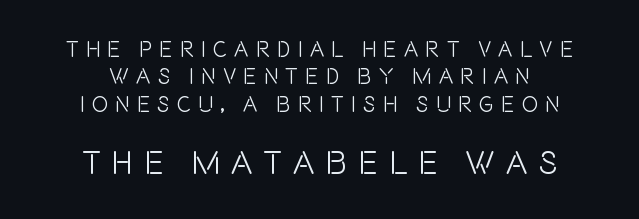
The image shows 33 px condensed sans-serif type, upright; set centered, line spacing 1.24x, unusually wide letter spacing (+0.32 em), not underlined; the second (bottom) block is 1.5x larger; a large x-height.
